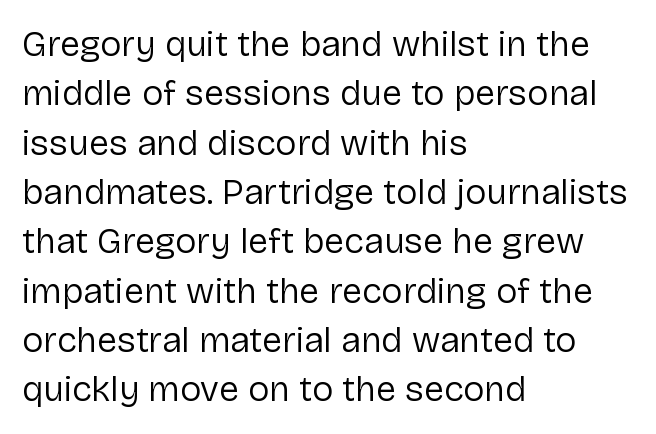
The image shows 36 px regular-weight sans-serif type, upright; set left-aligned, normal line spacing (1.37x), normal letter spacing, not underlined; low stroke contrast and a medium x-height.
